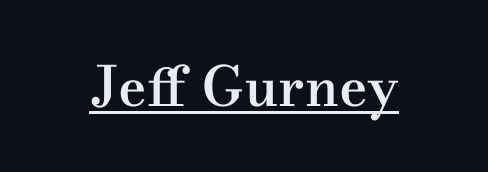
{"serif": "yes", "italic": "no", "bold": "semi", "weight": "semibold", "width": "wide", "stroke_contrast": "medium", "x_height": "small", "monospaced": "no", "underline": "yes", "letter_spacing": "normal", "letter_spacing_em": 0.0, "glyph_px": 55}
